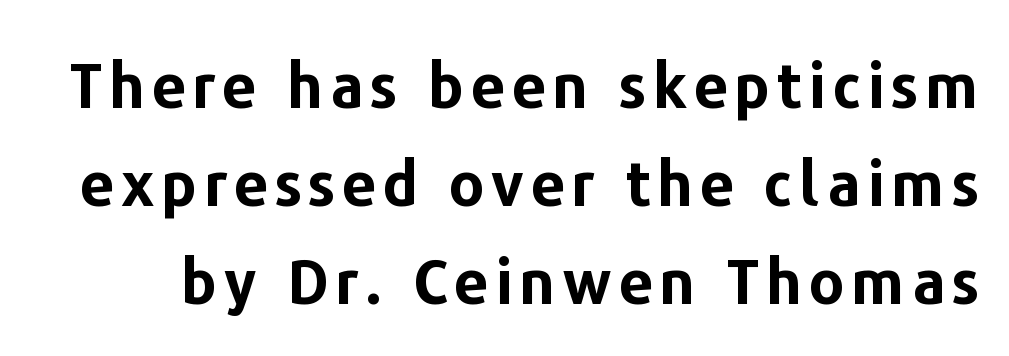
A sans-serif font was chosen for this passage. These lines carry a lot of weight — the face is fully bold. Nobody drew a line under any word here. Italic? Not at all — the glyphs are vertical.
